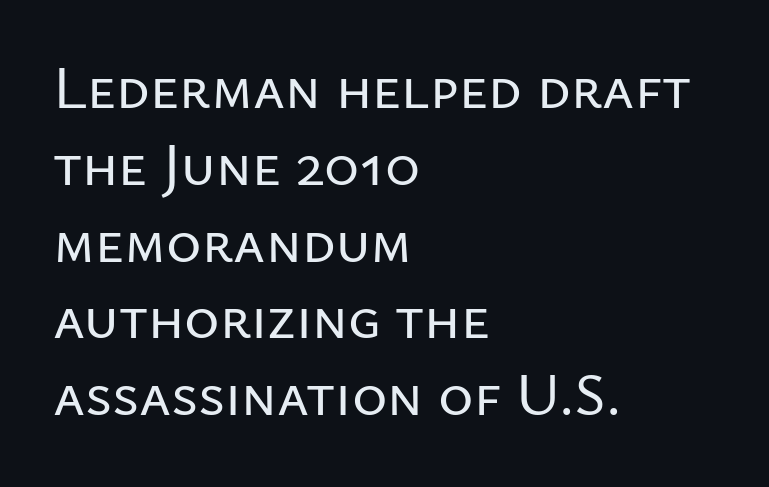
The image shows 60 px sans-serif type, upright; set left-aligned, normal line spacing (1.28x), normal letter spacing, not underlined; low stroke contrast and a medium x-height.
